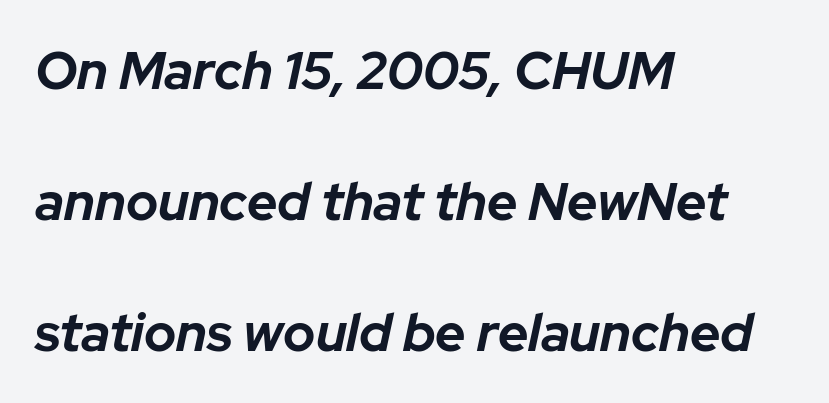
Q: Is the text bold? A: Yes.
Q: Is the text italic (slanted)? A: Yes, it leans right by about 12 degrees.
Q: Is the text underlined? A: No.
Q: How is the paragraph aligned? A: Left-aligned.
Q: Is the spacing between letters normal or unusually wide? A: Normal.
Q: Is the spacing between lines tight, normal or loose? A: Loose.
Q: Width (condensed, normal, or wide)? A: Normal.
Q: Stroke contrast? A: Low.
Q: x-height? A: Medium.
Q: Monospaced? A: No.
